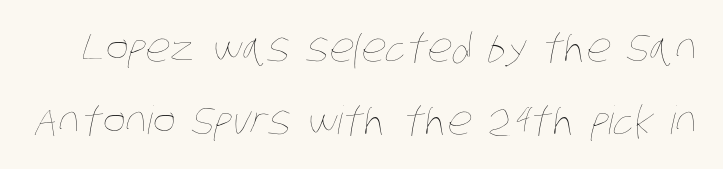
Tracking value appears to be zero — textbook default spacing. The letterforms sit at book weight or below. Anything drawn beneath the words? Only blank space. The face used here is proportionally spaced, like ordinary book or web type.
